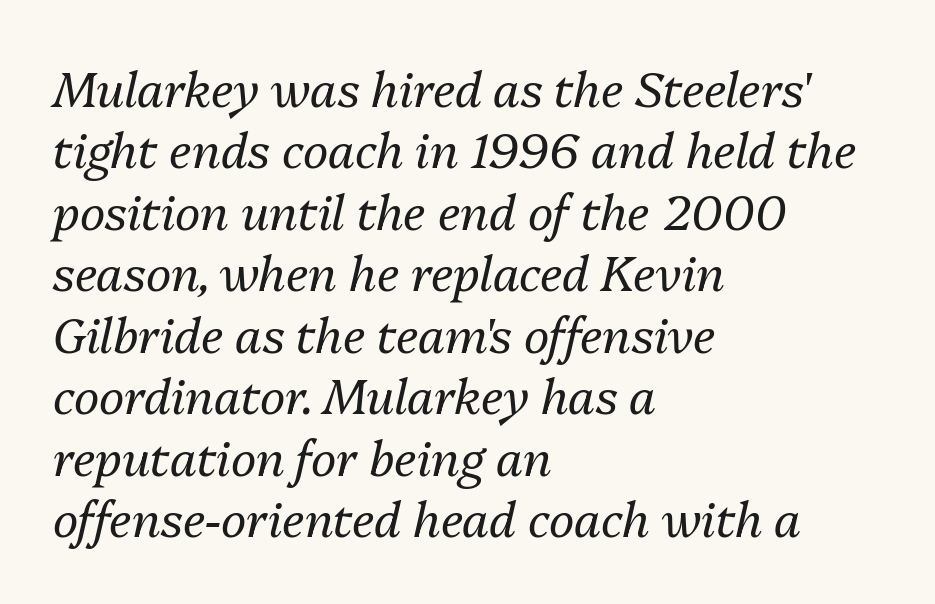
Weight: in the light-to-regular range. The area under the type is left untouched. Leading: standard. Characters are canted at an angle relative to the baseline's perpendicular. Alignment: flush left. These lines are rendered in a variable-pitch font.
